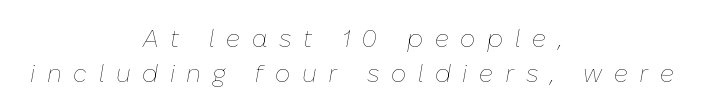
{"italic": "yes", "lean": "right", "slant_degrees": 10, "bold": "no", "underline": "no", "align": "center", "line_spacing": "normal", "line_spacing_ratio": 1.44, "letter_spacing": "wide", "letter_spacing_em": 0.48, "glyph_px": 24}
